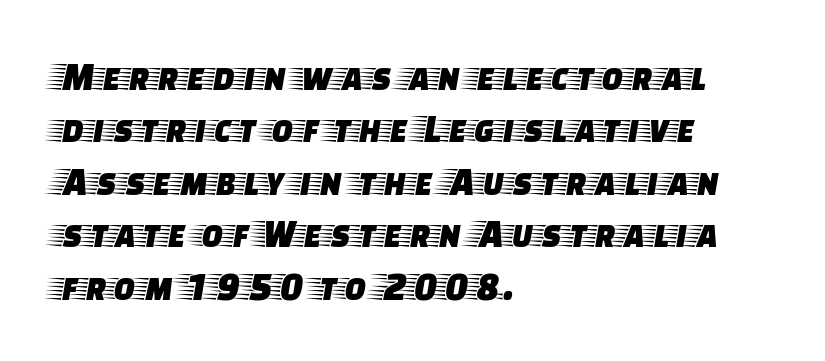
The image shows 40 px wide serif type; set left-aligned, normal line spacing (1.31x), normal letter spacing, not underlined; low stroke contrast and a large x-height.
